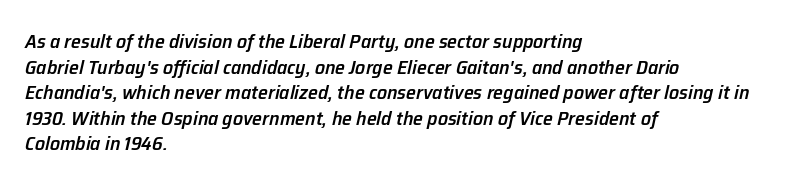
Q: Is the text bold? A: Semi-bold.
Q: Is the text italic (slanted)? A: Yes, it leans right by about 12 degrees.
Q: Is the text underlined? A: No.
Q: How is the paragraph aligned? A: Left-aligned.
Q: Is the spacing between letters normal or unusually wide? A: Normal.
Q: Is the spacing between lines tight, normal or loose? A: Normal.
